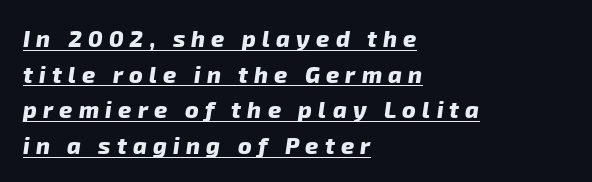
The image shows 23 px bold type; set left-aligned, normal line spacing (1.55x), unusually wide letter spacing (+0.27 em), underlined.
